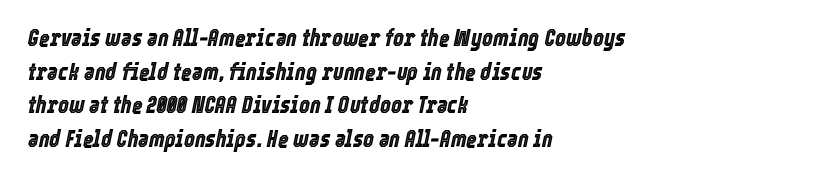
The image shows 23 px text type, italic (leaning right); set left-aligned, normal line spacing (1.46x), normal letter spacing, not underlined.
